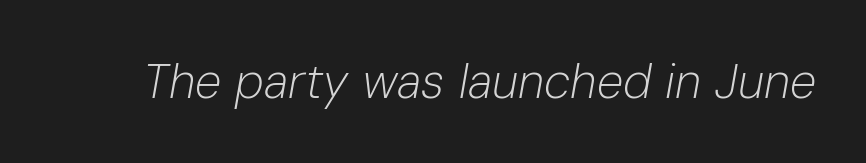
{"italic": "yes", "lean": "right", "slant_degrees": 10, "bold": "no", "weight": "light", "width": "normal", "stroke_contrast": "low", "x_height": "medium", "monospaced": "no", "underline": "no", "letter_spacing": "normal", "letter_spacing_em": 0.0, "glyph_px": 48}
